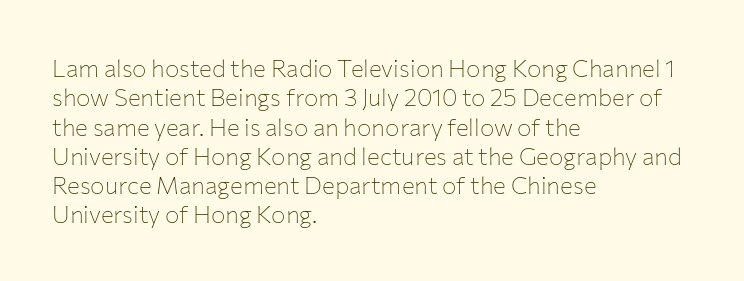
Q: Is the text bold? A: No.
Q: Is the text italic (slanted)? A: No, it is upright.
Q: Is the text underlined? A: No.
Q: How is the paragraph aligned? A: Left-aligned.
Q: Is the spacing between letters normal or unusually wide? A: Normal.
